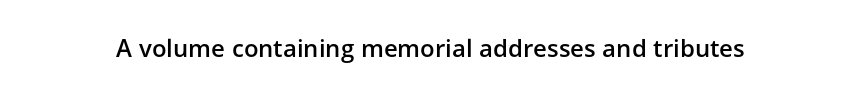
Quick note: underline off. Rendered with straight, roman letterforms. Each word holds together tightly as a unit, with standard inter-letter gaps. Slightly chunky letters — semibold, I'd say, not full bold.
